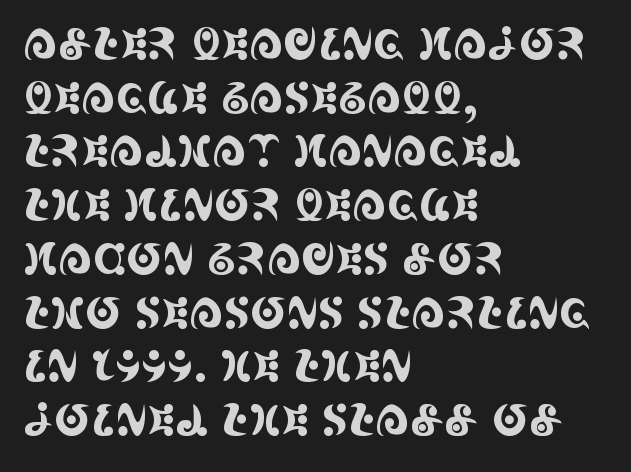
{"serif": "yes", "italic": "no", "width": "condensed", "x_height": "large", "monospaced": "no", "underline": "no", "align": "left", "line_spacing": "normal", "line_spacing_ratio": 1.25, "letter_spacing": "normal", "letter_spacing_em": 0.0, "glyph_px": 43}
